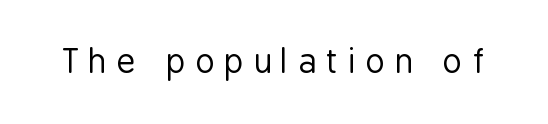
The image shows 33 px regular-weight, condensed sans-serif type, upright; set unusually wide letter spacing (+0.3 em), not underlined; low stroke contrast and a medium x-height.
